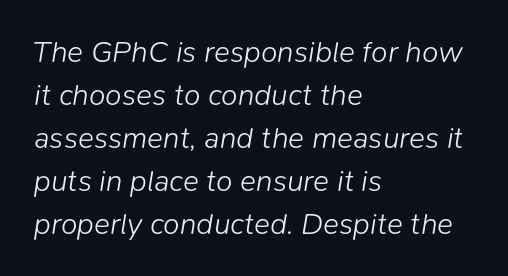
{"italic": "yes", "lean": "right", "slant_degrees": 9, "bold": "no", "weight": "light", "width": "normal", "stroke_contrast": "low", "x_height": "medium", "monospaced": "no", "underline": "no", "align": "left", "line_spacing": "normal", "line_spacing_ratio": 1.43, "letter_spacing": "normal", "letter_spacing_em": 0.0, "glyph_px": 30}
